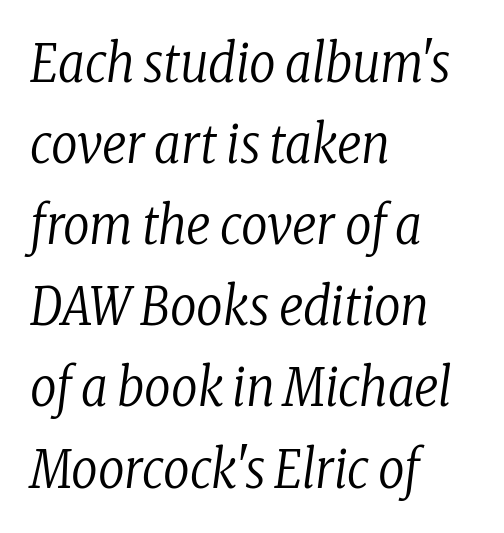
{"serif": "yes", "italic": "yes", "lean": "right", "slant_degrees": 8, "bold": "no", "weight": "regular", "width": "condensed", "stroke_contrast": "low", "x_height": "medium", "monospaced": "no", "underline": "no", "align": "left", "line_spacing": "normal", "line_spacing_ratio": 1.56, "letter_spacing": "normal", "letter_spacing_em": 0.0, "glyph_px": 52}
